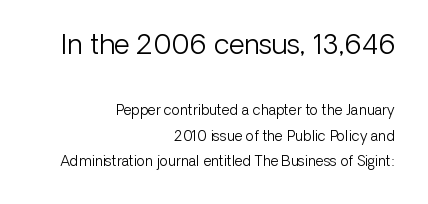
The image shows 27 px text type, upright; set right-aligned, line spacing 1.83x, normal letter spacing, not underlined; the first (top) block is 1.93x larger.
